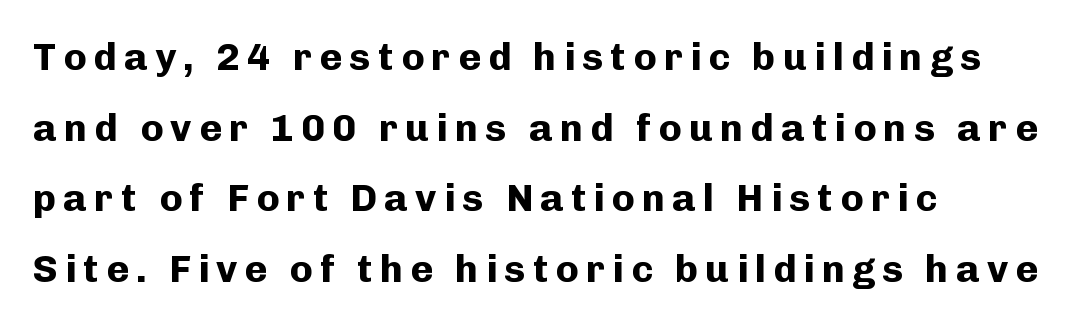
{"serif": "no", "italic": "no", "bold": "yes", "weight": "bold", "width": "normal", "stroke_contrast": "low", "x_height": "medium", "monospaced": "no", "underline": "no", "align": "left", "line_spacing_ratio": 1.81, "glyph_px": 39}
